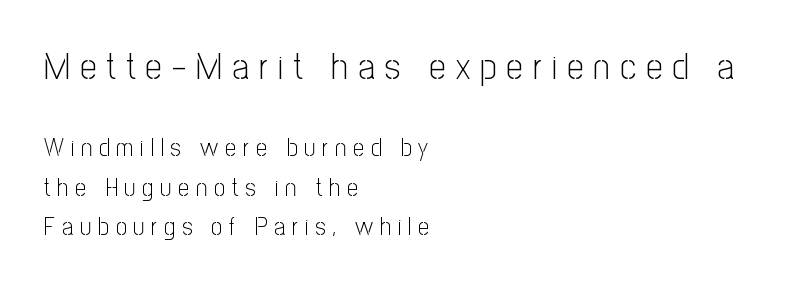
The image shows 37 px light, condensed sans-serif type, upright; set left-aligned, normal line spacing (1.58x), unusually wide letter spacing (+0.27 em), not underlined; the first (top) block is 1.48x larger; low stroke contrast and a medium x-height.
